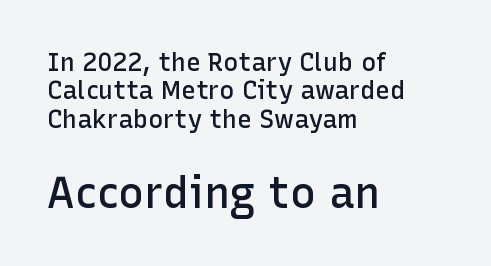
The image shows 43 px semibold sans-serif type, upright; set left-aligned, tight line spacing (1.14x), normal letter spacing, not underlined; the second (bottom) block is 1.72x larger; low stroke contrast and a medium x-height.
